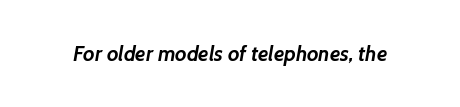
{"bold": "yes", "underline": "no", "letter_spacing": "normal", "letter_spacing_em": 0.0, "glyph_px": 21}
